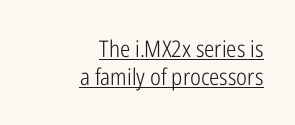
Q: Is the text bold? A: No.
Q: Is the text italic (slanted)? A: No, it is upright.
Q: Is the text underlined? A: Yes.
Q: How is the paragraph aligned? A: Right-aligned.
Q: Is the spacing between letters normal or unusually wide? A: Normal.
